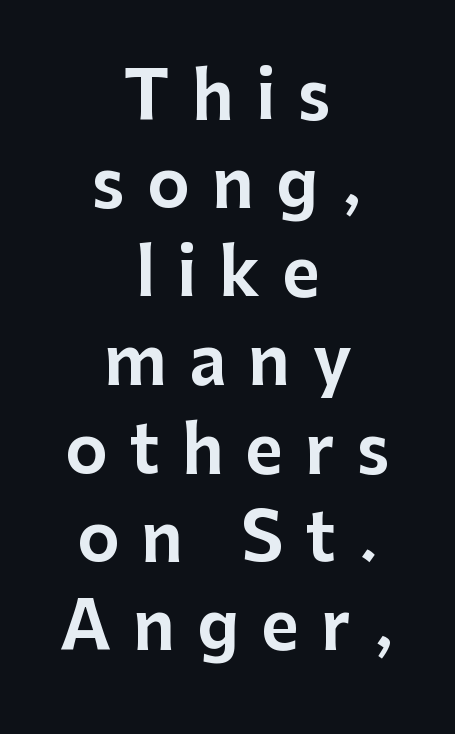
Q: Is the text italic (slanted)? A: No, it is upright.
Q: Is the typeface a serif or a sans-serif typeface? A: Sans-serif.
Q: Is the text underlined? A: No.
Q: How is the paragraph aligned? A: Centered.
Q: Is the spacing between letters normal or unusually wide? A: Unusually wide.
Q: Is the spacing between lines tight, normal or loose? A: Normal.
Q: Width (condensed, normal, or wide)? A: Normal.
Q: Stroke contrast? A: Low.
Q: x-height? A: Medium.
Q: Monospaced? A: No.
